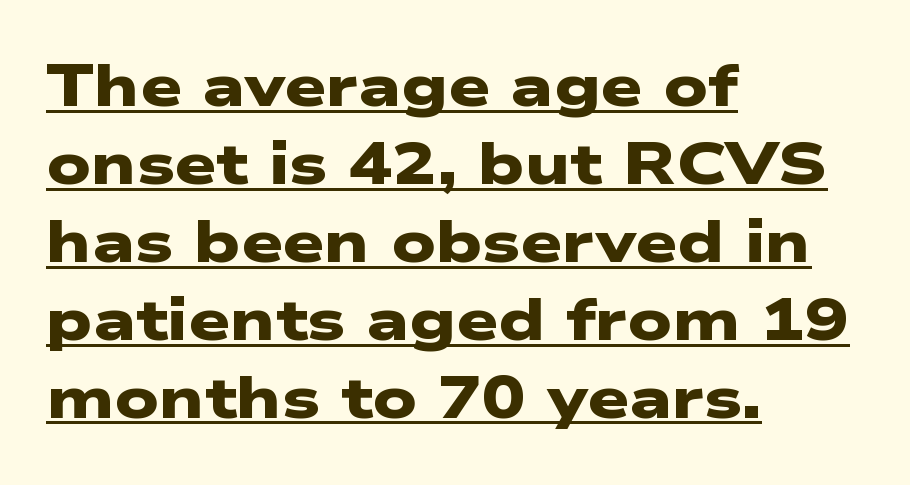
Decoration check: the copy is underlined. Tracking here is standard; glyphs follow each other at the usual distance. The rendering uses a moderate line-height, typical for paragraphs. Look at the stroke-to-counter ratio: heavy, a bold.
